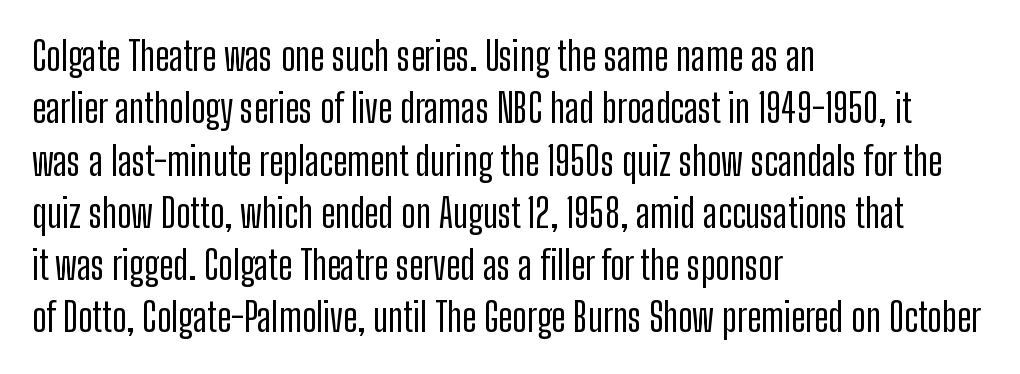
Q: Is the text italic (slanted)? A: No, it is upright.
Q: Is the typeface a serif or a sans-serif typeface? A: Sans-serif.
Q: Is the text underlined? A: No.
Q: How is the paragraph aligned? A: Left-aligned.
Q: Is the spacing between letters normal or unusually wide? A: Normal.
Q: Is the spacing between lines tight, normal or loose? A: Normal.
Q: Width (condensed, normal, or wide)? A: Condensed.
Q: Stroke contrast? A: Low.
Q: x-height? A: Medium.
Q: Monospaced? A: No.
